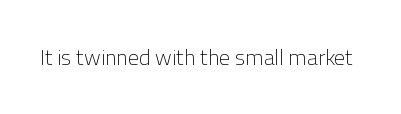
The image shows 22 px text type, upright; set normal letter spacing, not underlined.
